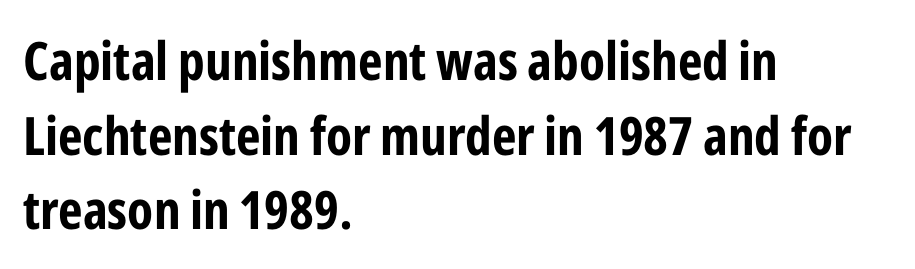
Q: Is the text bold? A: Yes.
Q: Is the text italic (slanted)? A: No, it is upright.
Q: Is the typeface a serif or a sans-serif typeface? A: Sans-serif.
Q: Is the text underlined? A: No.
Q: How is the paragraph aligned? A: Left-aligned.
Q: Is the spacing between letters normal or unusually wide? A: Normal.
Q: Is the spacing between lines tight, normal or loose? A: Normal.
Q: Width (condensed, normal, or wide)? A: Condensed.
Q: Stroke contrast? A: Low.
Q: x-height? A: Medium.
Q: Monospaced? A: No.
